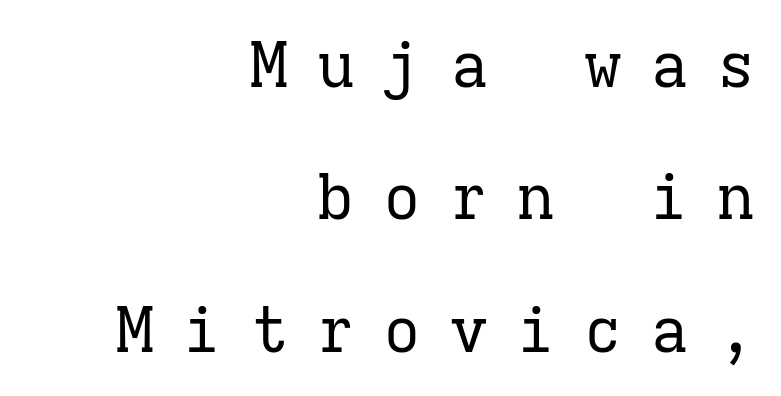
The image shows 63 px regular-weight serif type, upright, monospaced; set right-aligned, loose line spacing (2.1x), unusually wide letter spacing (+0.46 em), not underlined; low stroke contrast and a medium x-height.
